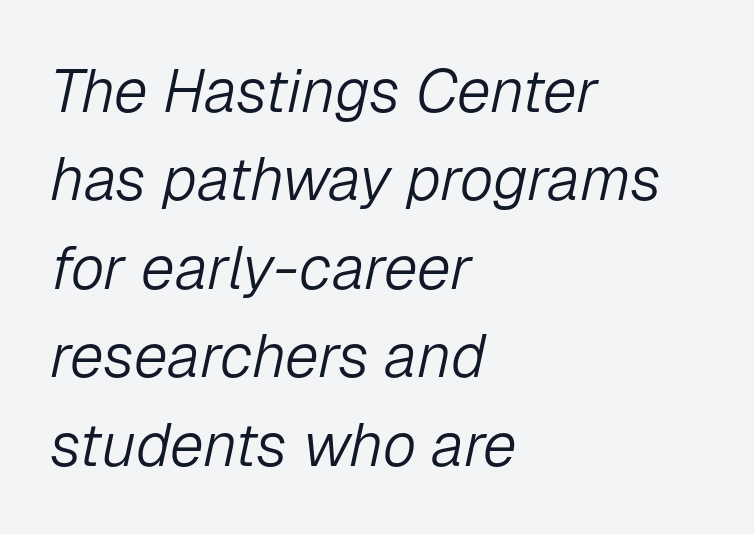
{"italic": "yes", "lean": "right", "slant_degrees": 12, "bold": "no", "weight": "light", "width": "normal", "stroke_contrast": "low", "x_height": "medium", "monospaced": "no", "underline": "no", "align": "left", "line_spacing": "normal", "line_spacing_ratio": 1.45, "letter_spacing": "normal", "letter_spacing_em": 0.0, "glyph_px": 61}
